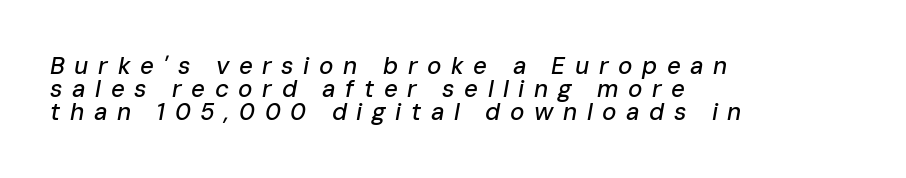
The image shows 24 px text type, italic (leaning right); set left-aligned, tight line spacing (0.95x), unusually wide letter spacing (+0.4 em), not underlined.
